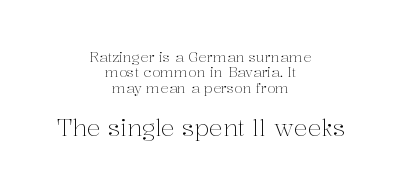
The image shows 23 px text type, upright; set centered, tight line spacing (1.09x), normal letter spacing, not underlined; the second (bottom) block is 1.64x larger.
